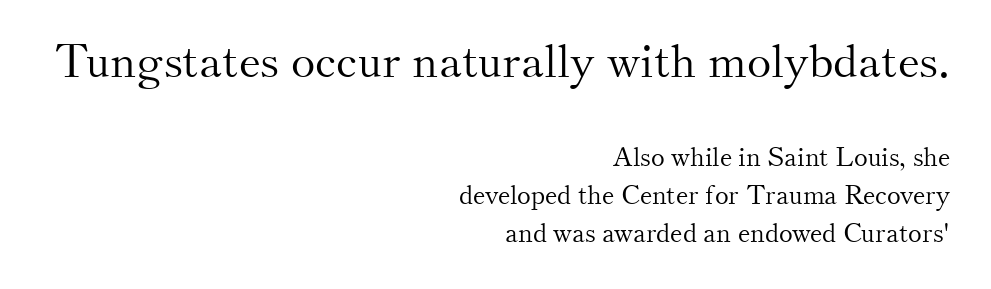
Q: Is the text bold? A: No.
Q: Is the text italic (slanted)? A: No, it is upright.
Q: Is the typeface a serif or a sans-serif typeface? A: Serif.
Q: Is the text underlined? A: No.
Q: How is the paragraph aligned? A: Right-aligned.
Q: Is the spacing between letters normal or unusually wide? A: Normal.
Q: Is the spacing between lines tight, normal or loose? A: Normal.
Q: Which block of text is set in a larger size, the first (top) or the second (bottom)? A: The first (top) one.
Q: Width (condensed, normal, or wide)? A: Normal.
Q: Stroke contrast? A: Medium.
Q: x-height? A: Small.
Q: Monospaced? A: No.
